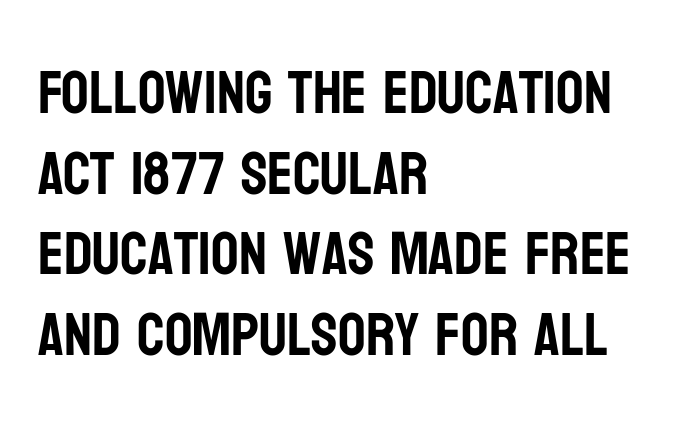
{"serif": "no", "italic": "no", "width": "condensed", "stroke_contrast": "low", "x_height": "large", "monospaced": "no", "underline": "no", "align": "left", "line_spacing": "normal", "line_spacing_ratio": 1.32, "letter_spacing": "normal", "letter_spacing_em": 0.0, "glyph_px": 61}
